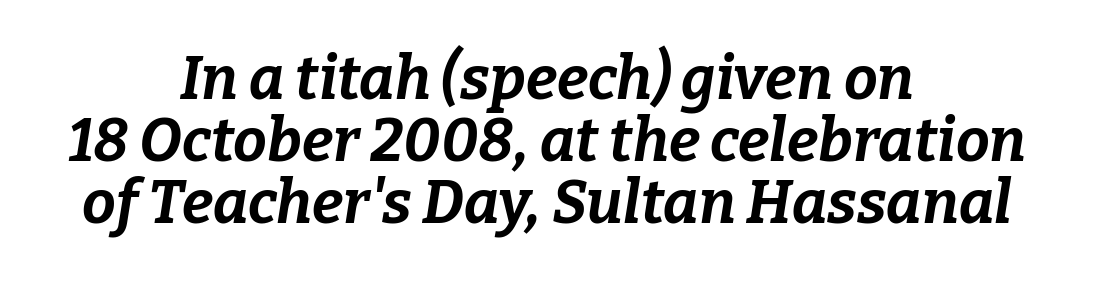
The image shows 60 px bold type, italic (leaning right); set centered, tight line spacing (1.03x), normal letter spacing, not underlined; low stroke contrast and a medium x-height.
